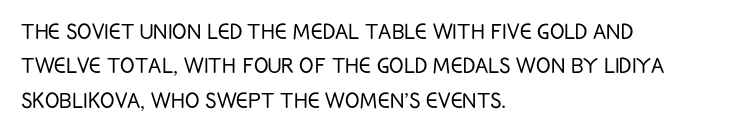
The letterforms sit at book weight or below. Honestly, the letter spacing is just normal — you wouldn't notice it. The type sits square on the baseline with zero lean. Unmarked baselines from the first word to the last. The text block is weighted toward the left margin, trailing off unevenly rightward. The designer left line spacing at the default.
